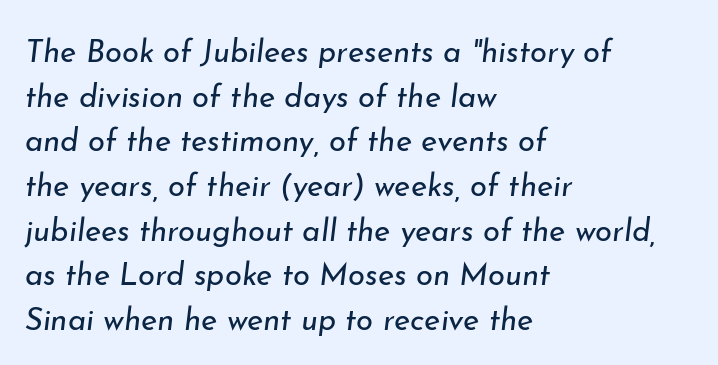
{"italic": "yes", "lean": "right", "slant_degrees": 7, "bold": "no", "weight": "regular", "width": "normal", "stroke_contrast": "low", "x_height": "small", "monospaced": "no", "underline": "no", "align": "left", "line_spacing": "normal", "line_spacing_ratio": 1.44, "letter_spacing": "normal", "letter_spacing_em": 0.0, "glyph_px": 31}
